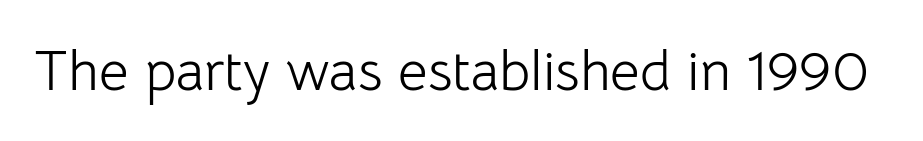
Ascenders rise straight up at ninety degrees. The area under the type is left untouched. Do the characters align in a grid? No, the font is proportional. This sample uses plain, unmodified letter spacing. Classification — sans serif. The passage shown is not bold in any degree.
